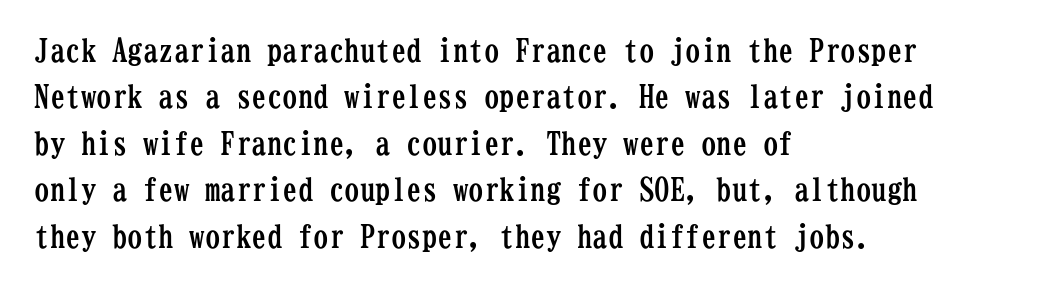
{"serif": "yes", "italic": "no", "bold": "yes", "weight": "semibold", "width": "condensed", "stroke_contrast": "low", "x_height": "medium", "monospaced": "yes", "underline": "no", "align": "left", "line_spacing": "normal", "line_spacing_ratio": 1.5, "letter_spacing": "normal", "letter_spacing_em": 0.0, "glyph_px": 31}
